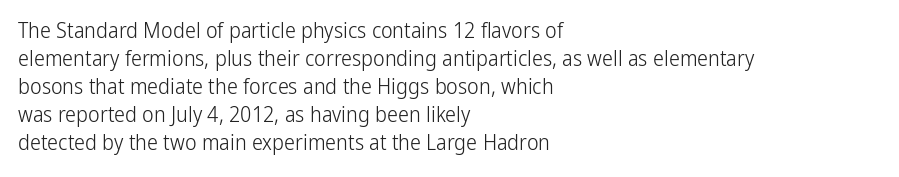
No extra ink here — the face is not bold. Students, observe: this is what conventionally led text looks like. Visually the block forms a straight wall on the left and a jagged coastline on the right. Clear beneath every line of the passage.
